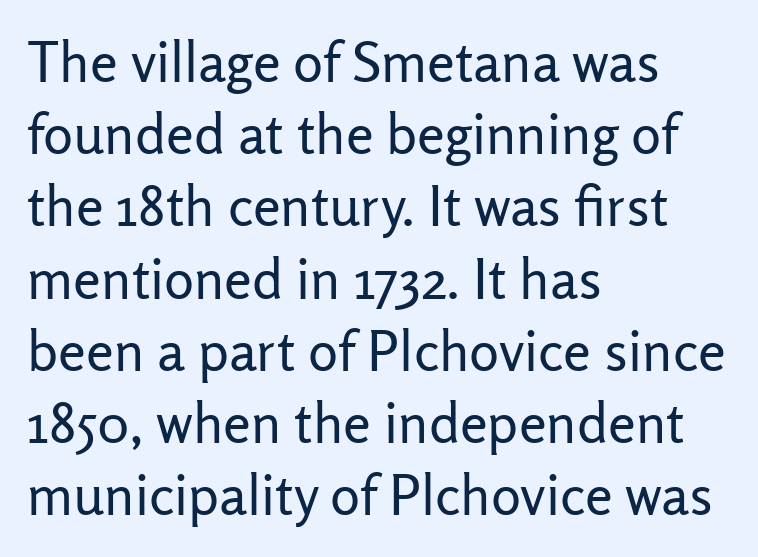
Q: Is the text bold? A: No.
Q: Is the text italic (slanted)? A: No, it is upright.
Q: Is the typeface a serif or a sans-serif typeface? A: Sans-serif.
Q: Is the text underlined? A: No.
Q: How is the paragraph aligned? A: Left-aligned.
Q: Is the spacing between letters normal or unusually wide? A: Normal.
Q: Is the spacing between lines tight, normal or loose? A: Normal.
Q: Width (condensed, normal, or wide)? A: Normal.
Q: Stroke contrast? A: Low.
Q: x-height? A: Medium.
Q: Monospaced? A: No.
